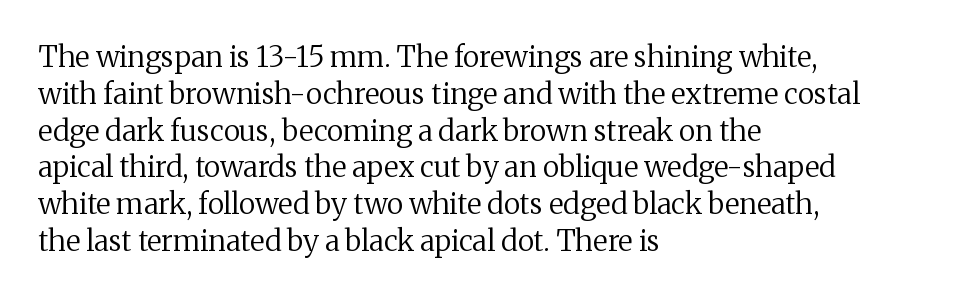
Q: Is the text bold? A: No.
Q: Is the text italic (slanted)? A: No, it is upright.
Q: Is the typeface a serif or a sans-serif typeface? A: Serif.
Q: Is the text underlined? A: No.
Q: How is the paragraph aligned? A: Left-aligned.
Q: Is the spacing between letters normal or unusually wide? A: Normal.
Q: Is the spacing between lines tight, normal or loose? A: Normal.
Q: Width (condensed, normal, or wide)? A: Normal.
Q: Stroke contrast? A: Medium.
Q: x-height? A: Medium.
Q: Monospaced? A: No.
